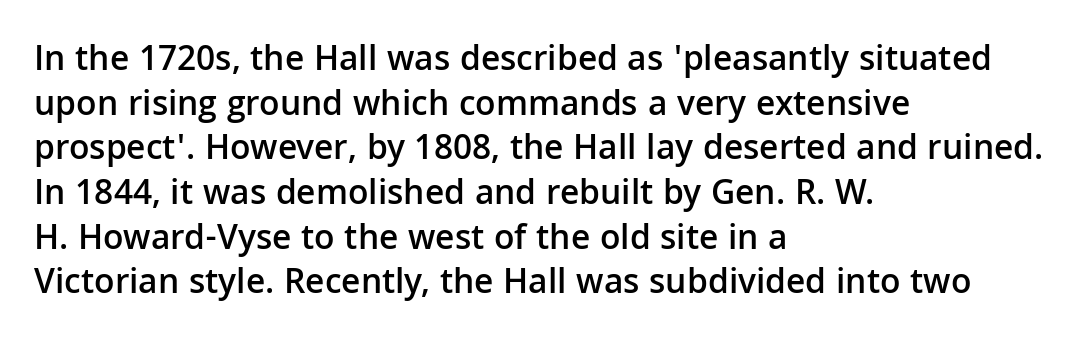
The image shows 36 px semibold sans-serif type, upright; set left-aligned, line spacing 1.24x, normal letter spacing, not underlined; low stroke contrast and a medium x-height.
